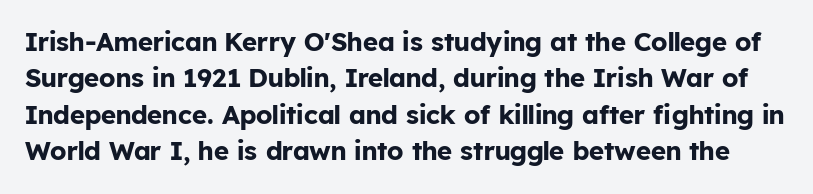
Q: Is the text bold? A: Yes.
Q: Is the text italic (slanted)? A: No, it is upright.
Q: Is the text underlined? A: No.
Q: Is the spacing between letters normal or unusually wide? A: Normal.
Q: Is the spacing between lines tight, normal or loose? A: Normal.
